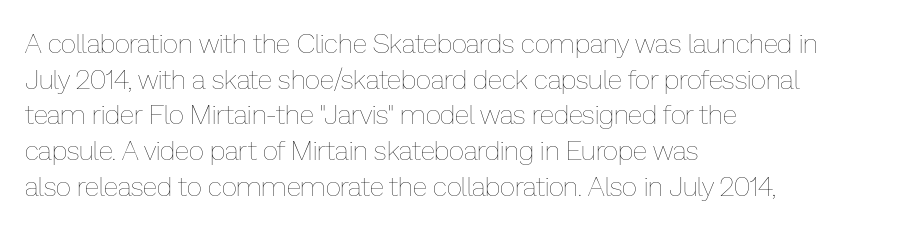
The image shows 27 px text type, upright; set left-aligned, normal line spacing (1.32x), normal letter spacing, not underlined.
